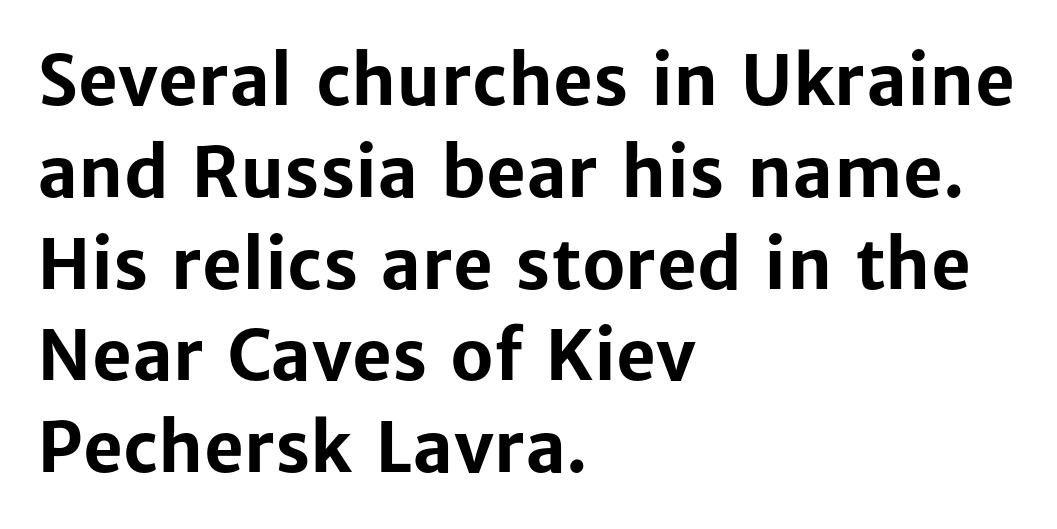
Q: Is the text bold? A: Yes.
Q: Is the text italic (slanted)? A: No, it is upright.
Q: Is the typeface a serif or a sans-serif typeface? A: Sans-serif.
Q: Is the text underlined? A: No.
Q: How is the paragraph aligned? A: Left-aligned.
Q: Is the spacing between letters normal or unusually wide? A: Normal.
Q: Is the spacing between lines tight, normal or loose? A: Normal.
Q: Width (condensed, normal, or wide)? A: Normal.
Q: Stroke contrast? A: Low.
Q: x-height? A: Medium.
Q: Monospaced? A: No.
